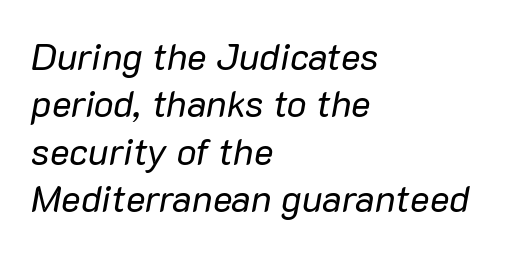
No chunkiness to these letters — they're not bold. Teacher's note: observe the even left margin — that is flush-left alignment. Descenders are the only things crossing below the line. The letterforms sit shoulder to shoulder at normal distance.
